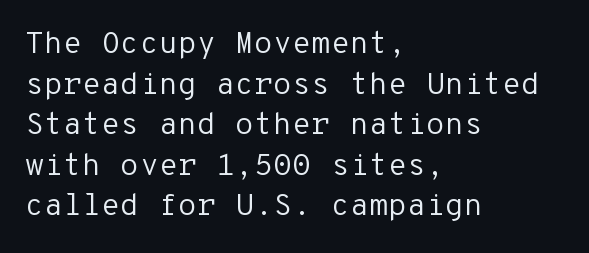
{"serif": "no", "italic": "no", "bold": "no", "weight": "regular", "width": "normal", "stroke_contrast": "low", "x_height": "medium", "monospaced": "yes", "underline": "no", "align": "left", "line_spacing": "normal", "line_spacing_ratio": 1.31, "letter_spacing": "normal", "letter_spacing_em": 0.0, "glyph_px": 31}
